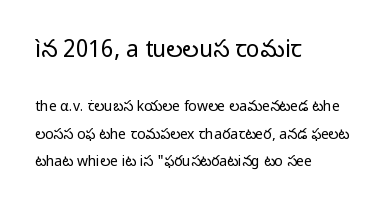
The typeface has the unassuming heft of standard copy or less. The horizontal fit of the characters is conventional and even. Underline: absent. Horizontal alignment here is leftward, the default for most running prose. Every character sits straight up, as roman type does.
